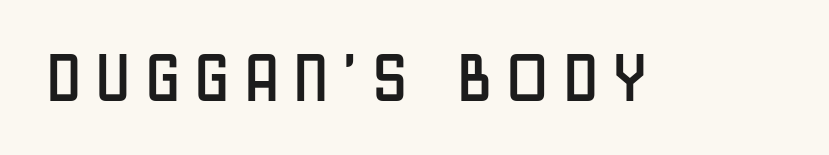
The image shows 54 px condensed sans-serif type, upright; set unusually wide letter spacing (+0.29 em), not underlined; low stroke contrast and a large x-height.
